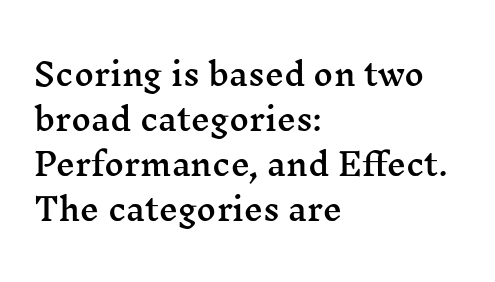
{"serif": "yes", "italic": "no", "width": "wide", "stroke_contrast": "medium", "x_height": "medium", "monospaced": "no", "underline": "no", "align": "left", "line_spacing": "normal", "line_spacing_ratio": 1.5, "letter_spacing": "normal", "letter_spacing_em": 0.0, "glyph_px": 30}
